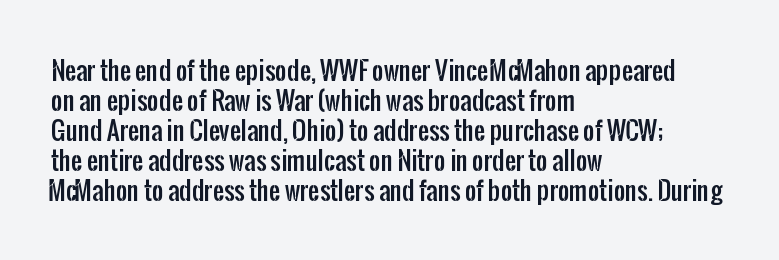
Italic? Not at all — the glyphs are vertical. Only glyphs here, with clear space below each row. Does the copy run flush right? No — it runs flush left. The letters sit at their default tracking, neither squeezed nor spread.
